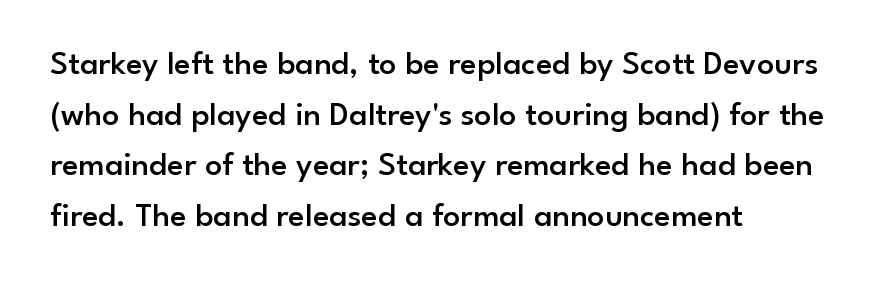
Spacing verdict: proportional, widths tailored to each character. The text block is weighted toward the left margin, trailing off unevenly rightward. Strokes here are thickened, but only to semibold level. Notice how the stems are strictly vertical — no italics here. Has an underline been added? It has not.
